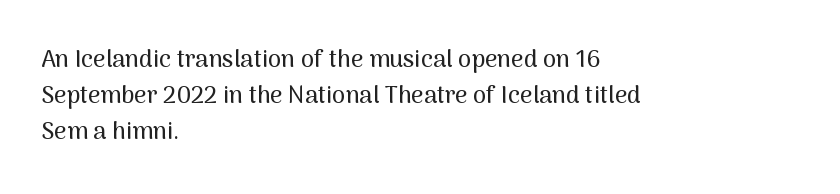
You can tell it's not italic because the verticals are truly vertical. Whoever set this chose a conventional vertical rhythm. The line texture is even and compact thanks to regular tracking. Each row of text sits above clean, open space.
